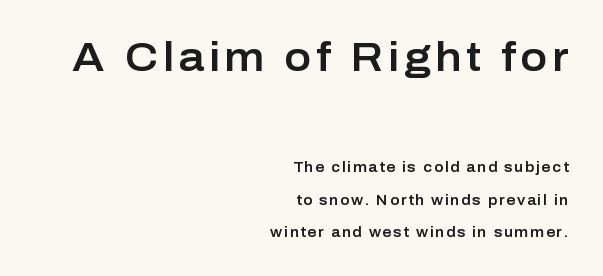
The image shows 40 px sans-serif type, upright; set right-aligned, loose line spacing (2.31x), not underlined; the first (top) block is 2.86x larger; low stroke contrast and a medium x-height.
